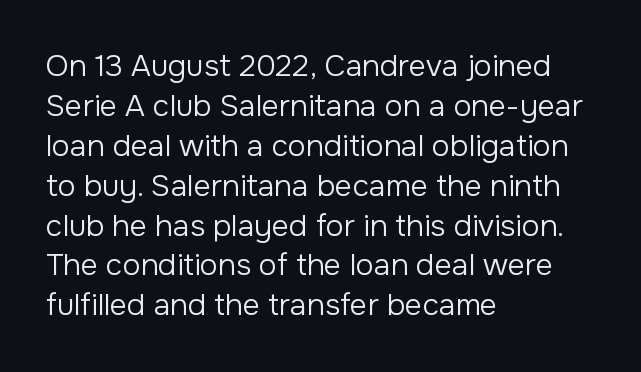
Weight class: somewhere from thin through regular. A bare baseline throughout the passage. The lines are quadded left. Is this a fixed-width face? No — the glyphs have proportional, varying widths.
